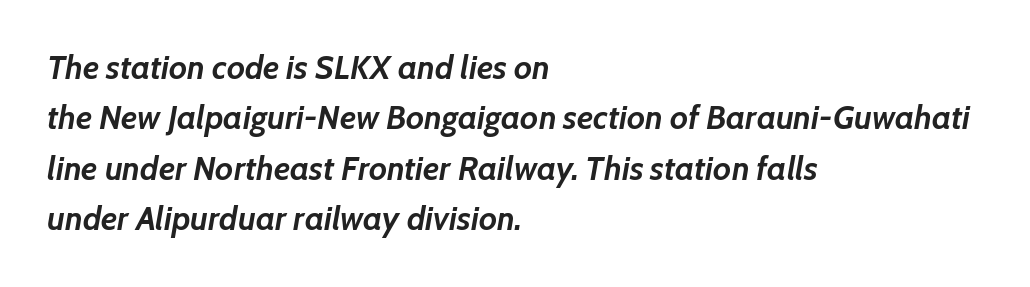
Does the copy run flush right? No — it runs flush left. Slanted lettering throughout. Its strokes are broad and dark, the hallmark of bold type. How are the letters spaced? Ordinarily, with no added tracking. This sample has the flowing, uneven cadence of proportional lettering. Each new line begins a customary step beneath the previous one.
